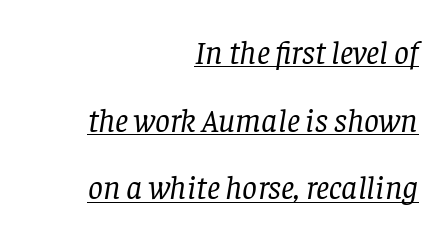
The image shows 33 px regular-weight serif type, italic (leaning right); set right-aligned, loose line spacing (2.05x), normal letter spacing, underlined; low stroke contrast and a large x-height.
